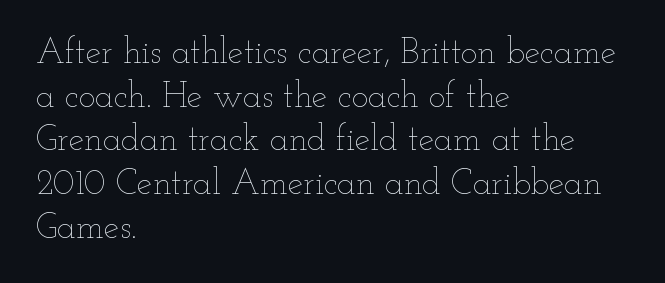
Bare-footed words on every line. Character widths vary here, with narrow letters taking less room than wide ones. The axis of the letterforms is exactly vertical. Reading down the block, your eye returns to a fixed left position each line.
